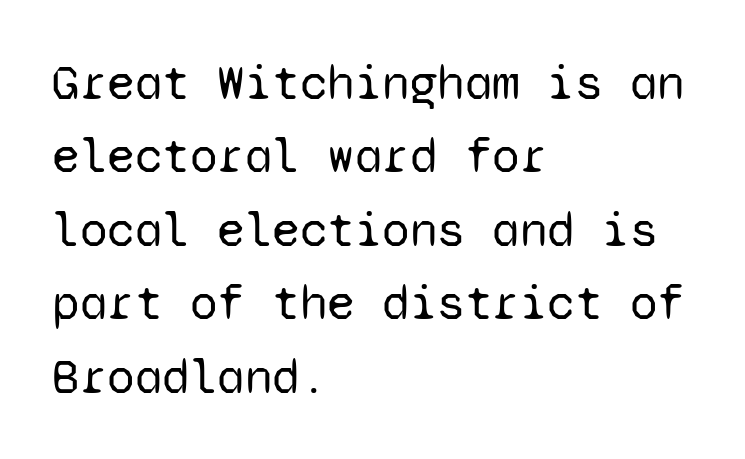
Q: Is the text bold? A: No.
Q: Is the text italic (slanted)? A: No, it is upright.
Q: Is the typeface a serif or a sans-serif typeface? A: Sans-serif.
Q: Is the text underlined? A: No.
Q: How is the paragraph aligned? A: Left-aligned.
Q: Is the spacing between letters normal or unusually wide? A: Normal.
Q: Is the spacing between lines tight, normal or loose? A: Normal.
Q: Width (condensed, normal, or wide)? A: Normal.
Q: Stroke contrast? A: Low.
Q: x-height? A: Medium.
Q: Monospaced? A: Yes.
